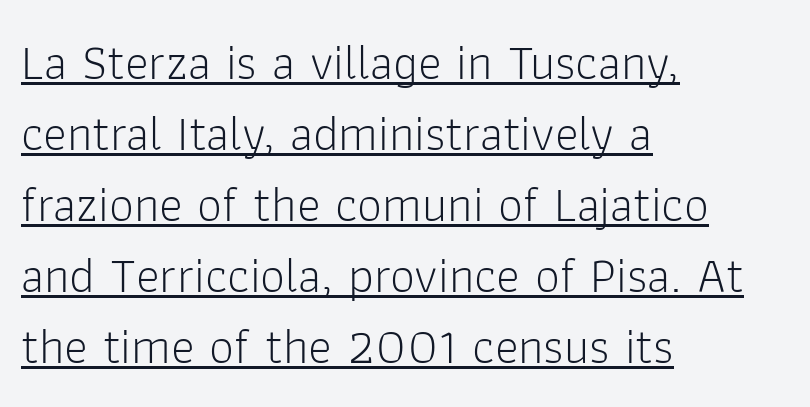
Q: Is the text bold? A: No.
Q: Is the text italic (slanted)? A: No, it is upright.
Q: Is the typeface a serif or a sans-serif typeface? A: Sans-serif.
Q: Is the text underlined? A: Yes.
Q: How is the paragraph aligned? A: Left-aligned.
Q: Is the spacing between letters normal or unusually wide? A: Normal.
Q: Is the spacing between lines tight, normal or loose? A: Normal.
Q: Width (condensed, normal, or wide)? A: Normal.
Q: Stroke contrast? A: Low.
Q: x-height? A: Medium.
Q: Monospaced? A: No.
